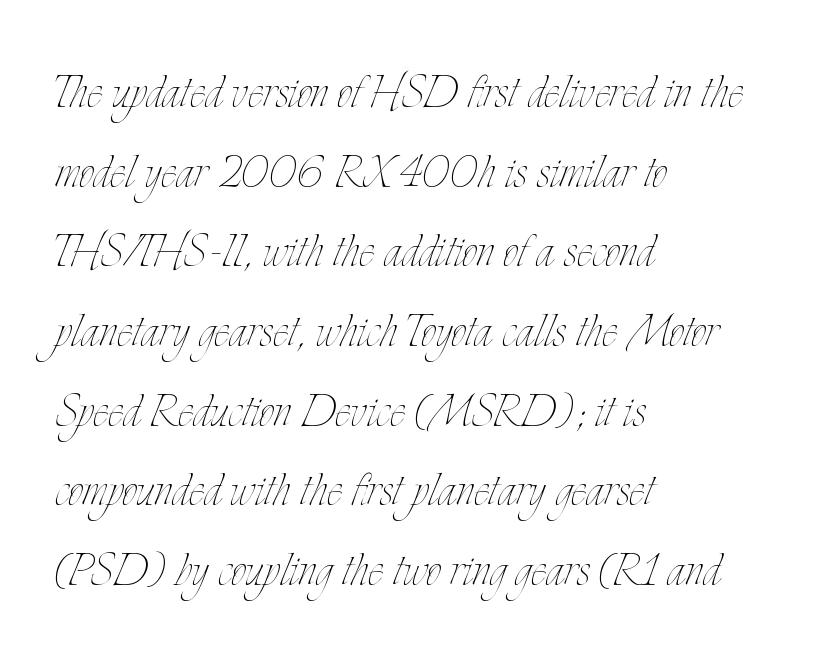
{"bold": "no", "weight": "thin", "width": "condensed", "stroke_contrast": "low", "x_height": "small", "monospaced": "no", "underline": "no", "align": "left", "line_spacing": "normal", "line_spacing_ratio": 1.35, "letter_spacing": "normal", "letter_spacing_em": 0.0, "glyph_px": 59}
